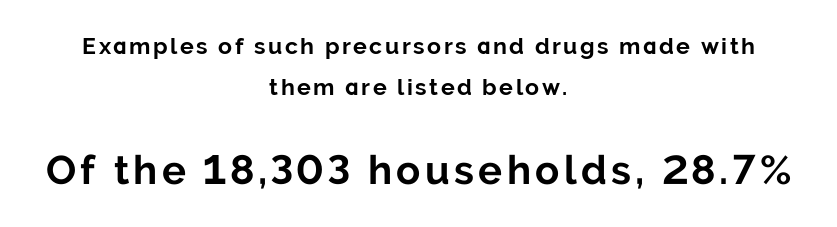
{"serif": "no", "italic": "no", "bold": "yes", "weight": "bold", "width": "normal", "stroke_contrast": "low", "x_height": "medium", "monospaced": "no", "underline": "no", "align": "center", "line_spacing_ratio": 1.79, "larger_block": "second", "size_ratio": 1.74, "glyph_px": 40}
